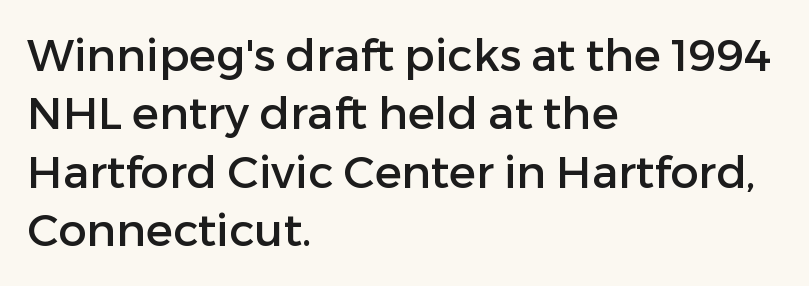
Rows of type keep a routine distance in the vertical direction. Check where the strokes stop: nothing finishes them off — pure sans. Does extra space separate the letters? No, they use regular spacing. Every character sits straight up, as roman type does.
